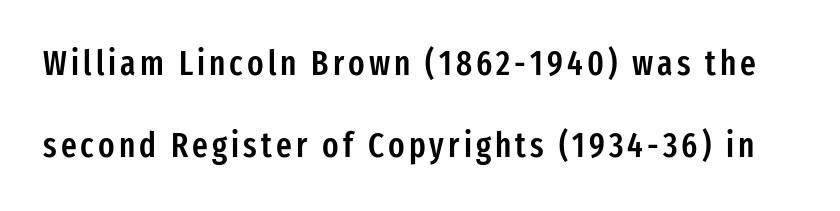
{"serif": "no", "italic": "no", "bold": "semi", "weight": "semibold", "width": "condensed", "stroke_contrast": "low", "x_height": "medium", "monospaced": "no", "underline": "no", "line_spacing": "loose", "line_spacing_ratio": 2.42, "glyph_px": 34}
